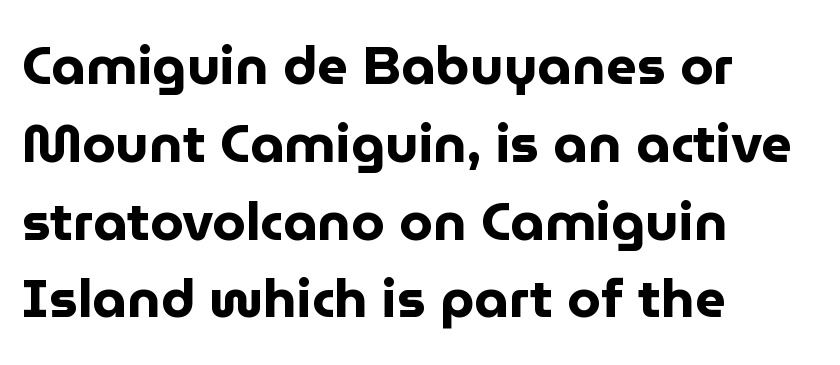
The image shows 54 px bold sans-serif type, upright; set left-aligned, normal line spacing (1.44x), normal letter spacing, not underlined; low stroke contrast and a medium x-height.
